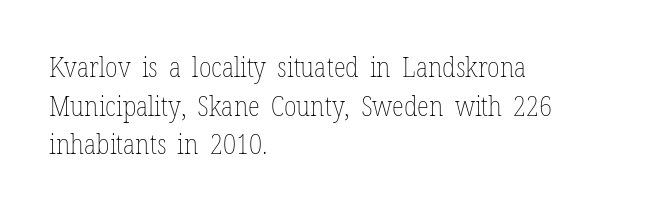
The image shows 28 px thin, condensed type, upright; set left-aligned, normal line spacing (1.38x), normal letter spacing, not underlined; low stroke contrast and a medium x-height.
